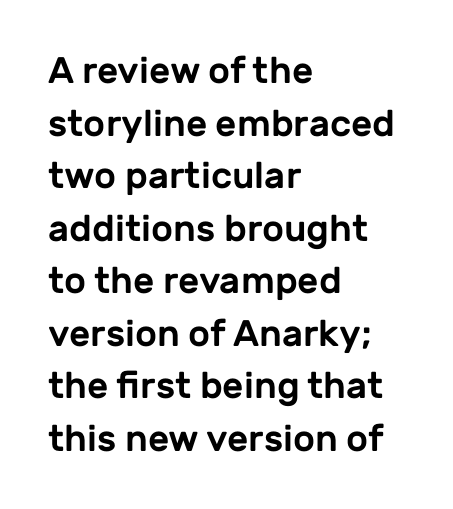
{"serif": "no", "italic": "no", "width": "normal", "stroke_contrast": "low", "x_height": "medium", "monospaced": "no", "underline": "no", "align": "left", "line_spacing": "normal", "line_spacing_ratio": 1.42, "letter_spacing": "normal", "letter_spacing_em": 0.0, "glyph_px": 37}
